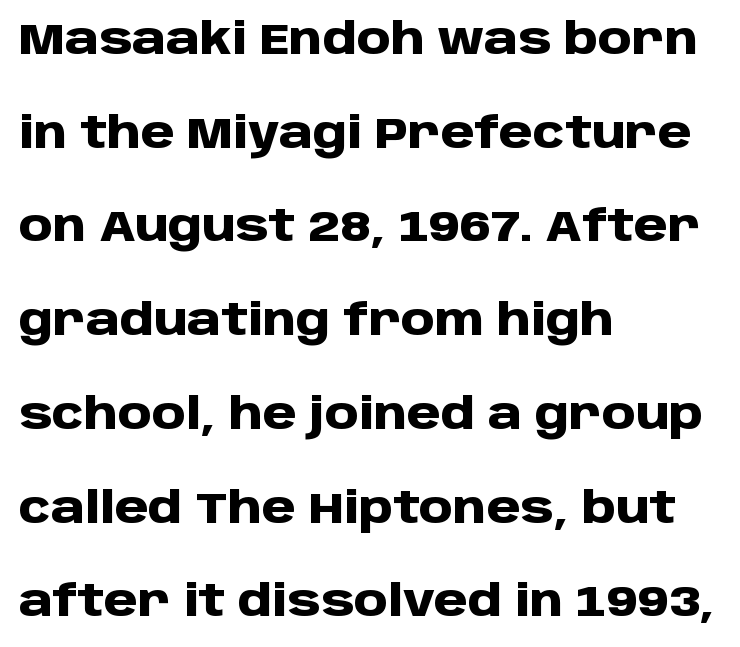
Q: Is the text bold? A: Yes.
Q: Is the text italic (slanted)? A: No, it is upright.
Q: Is the typeface a serif or a sans-serif typeface? A: Sans-serif.
Q: Is the text underlined? A: No.
Q: How is the paragraph aligned? A: Left-aligned.
Q: Is the spacing between letters normal or unusually wide? A: Normal.
Q: Is the spacing between lines tight, normal or loose? A: Loose.
Q: Width (condensed, normal, or wide)? A: Normal.
Q: Stroke contrast? A: Low.
Q: x-height? A: Large.
Q: Monospaced? A: No.
